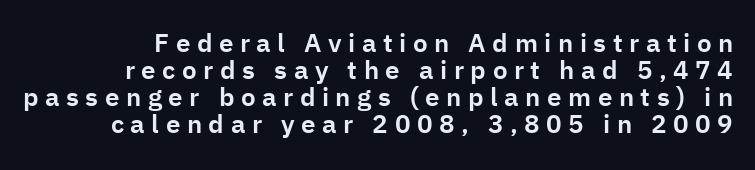
{"italic": "no", "underline": "no", "line_spacing": "tight", "line_spacing_ratio": 1.04, "letter_spacing": "wide", "letter_spacing_em": 0.25, "glyph_px": 26}
